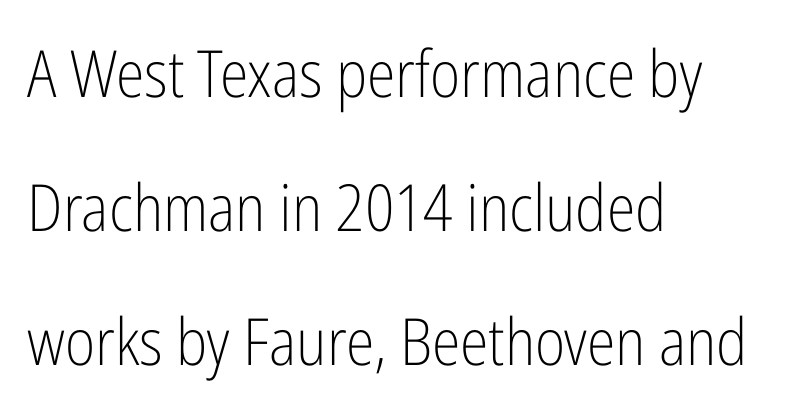
If you drew a ruler down the left edge, every line would touch it. Stems and bowls with no extra thickness — not bold. Airy leading. Do the letters lean? They stand straight. Serif or sans? Sans — the stroke terminals are bare. Nobody drew a line under any word here.
